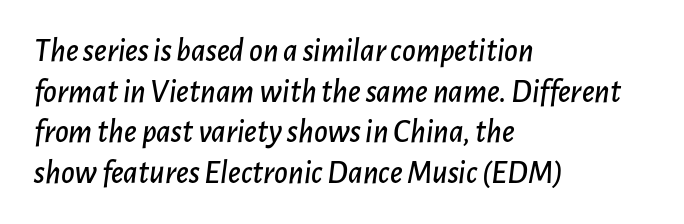
The image shows 33 px text type, italic (leaning right); set left-aligned, line spacing 1.23x, normal letter spacing, not underlined; low stroke contrast and a medium x-height.
